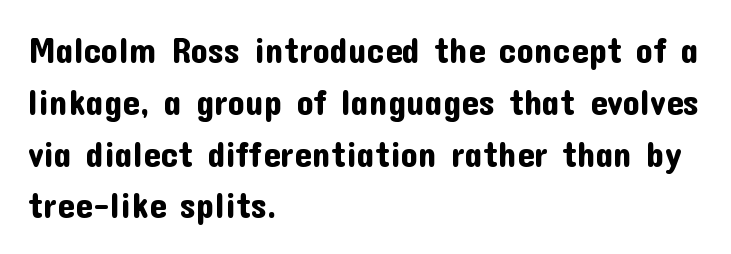
{"serif": "no", "italic": "no", "width": "normal", "stroke_contrast": "low", "x_height": "medium", "monospaced": "no", "underline": "no", "align": "left", "line_spacing": "normal", "line_spacing_ratio": 1.48, "letter_spacing": "normal", "letter_spacing_em": 0.0, "glyph_px": 35}
